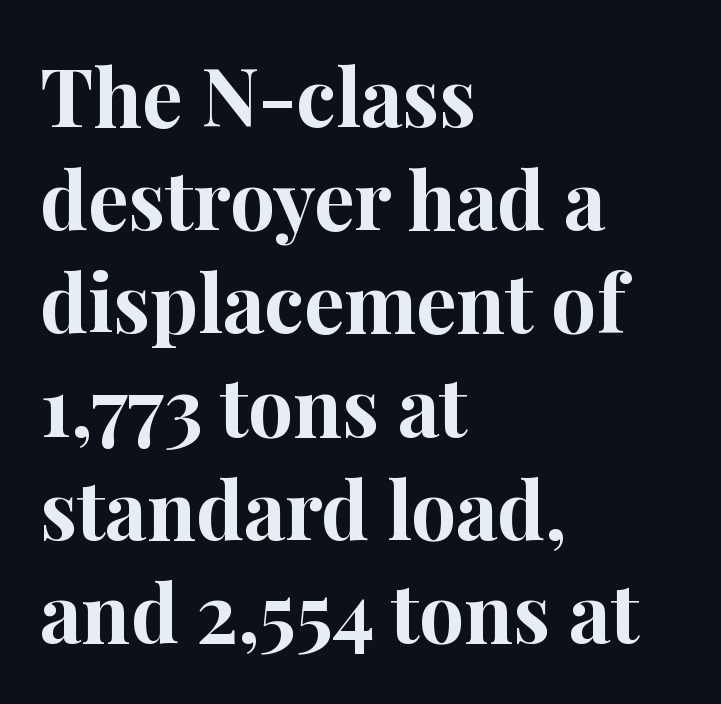
Unlike italic type, these characters show no tilt at all. The passage shown is typed in a proportional face where columns would drift. I'd describe the lettering as bold — thick and assertive. Look at the bottom of the vertical strokes: they flare into serifs here.
